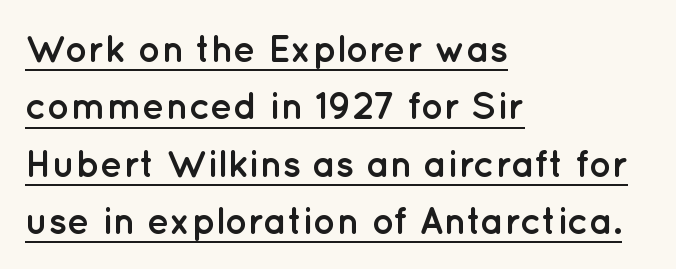
The image shows 38 px semibold sans-serif type, upright; set left-aligned, normal line spacing (1.51x), normal letter spacing, underlined; low stroke contrast and a medium x-height.
